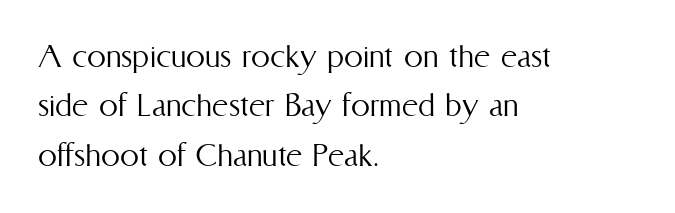
Casual observation: everything's shoved over to the left. On a weight scale, this lands at 450 or below. Descenders are the only things crossing below the line. A normal amount of white space separates one row of letters from the next. Is there any slant? The stems are plumb. Note the varied advance widths — an 'i' is clearly narrower than an 'm'.
